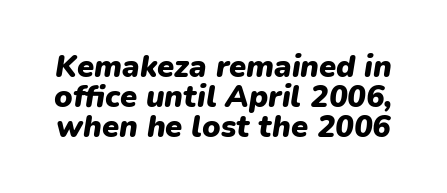
{"italic": "yes", "lean": "right", "slant_degrees": 9, "bold": "yes", "weight": "heavy", "width": "normal", "stroke_contrast": "low", "x_height": "medium", "monospaced": "no", "underline": "no", "line_spacing": "tight", "line_spacing_ratio": 0.96, "letter_spacing": "normal", "letter_spacing_em": 0.0, "glyph_px": 31}
